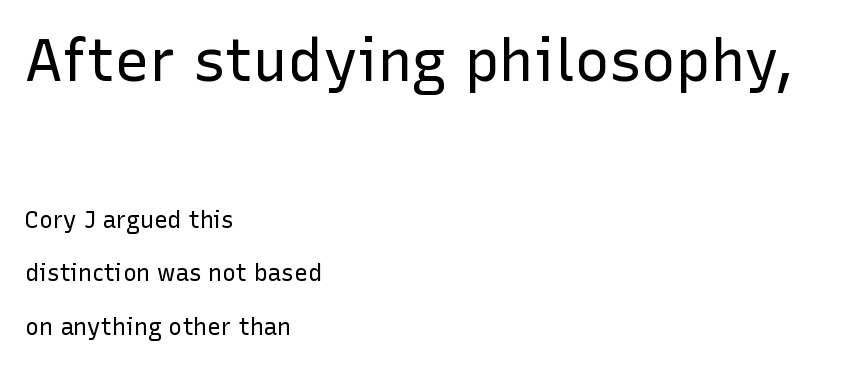
{"serif": "no", "italic": "no", "bold": "no", "weight": "regular", "width": "normal", "stroke_contrast": "low", "x_height": "medium", "monospaced": "no", "underline": "no", "align": "left", "line_spacing": "loose", "line_spacing_ratio": 2.32, "letter_spacing": "normal", "letter_spacing_em": 0.0, "larger_block": "first", "size_ratio": 2.52, "glyph_px": 58}
